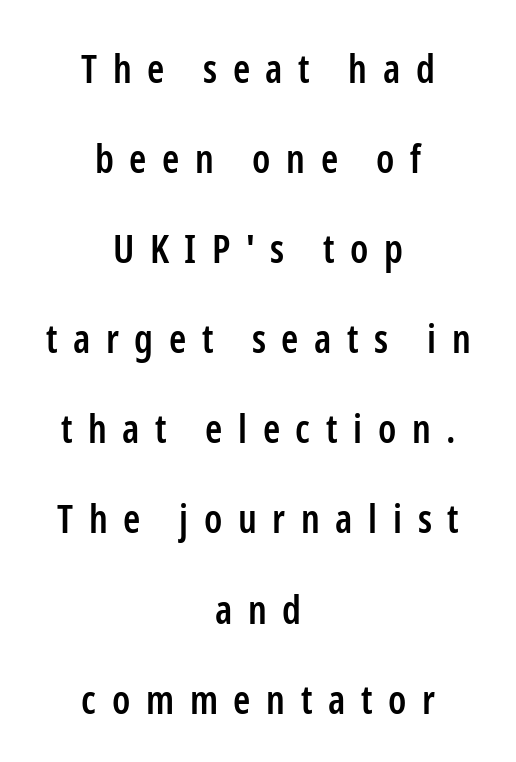
Q: Is the text bold? A: Semi-bold.
Q: Is the text italic (slanted)? A: No, it is upright.
Q: Is the typeface a serif or a sans-serif typeface? A: Sans-serif.
Q: Is the text underlined? A: No.
Q: How is the paragraph aligned? A: Centered.
Q: Is the spacing between letters normal or unusually wide? A: Unusually wide.
Q: Is the spacing between lines tight, normal or loose? A: Loose.
Q: Width (condensed, normal, or wide)? A: Condensed.
Q: Stroke contrast? A: Low.
Q: x-height? A: Medium.
Q: Monospaced? A: No.
